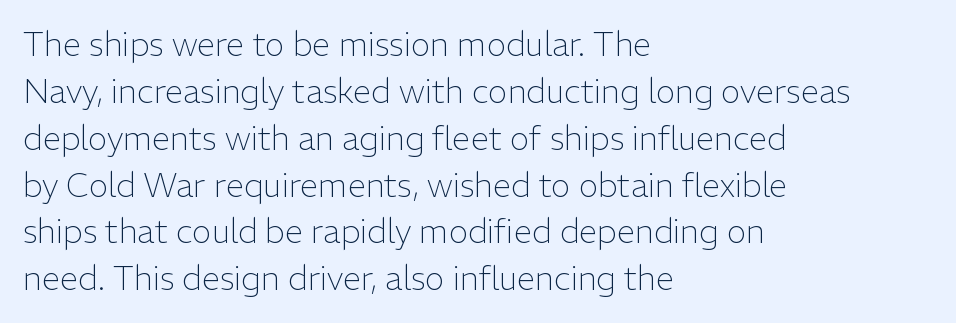
The image shows 33 px light sans-serif type, upright; set left-aligned, normal line spacing (1.42x), normal letter spacing, not underlined; low stroke contrast and a medium x-height.
